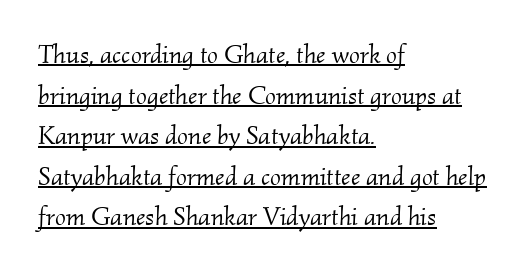
Honestly, the row spacing looks completely unremarkable. Default kerning and tracking; the words read as compact shapes. The lettering is marked with a stroke running underneath it. The strokes are not fattened; the text isn't bold. A classic flush-left, rag-right setting is used for this passage. Quick note: italic.
